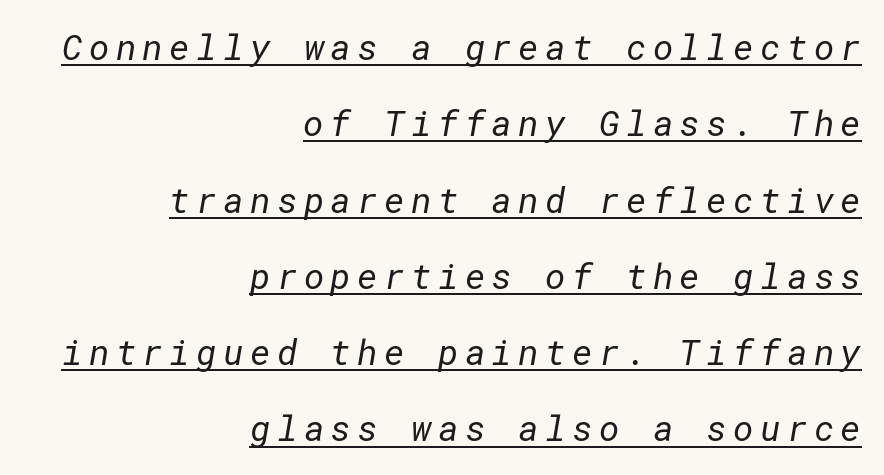
Q: Is the text bold? A: No.
Q: Is the typeface a serif or a sans-serif typeface? A: Sans-serif.
Q: Is the text underlined? A: Yes.
Q: How is the paragraph aligned? A: Right-aligned.
Q: Is the spacing between lines tight, normal or loose? A: Loose.
Q: Width (condensed, normal, or wide)? A: Normal.
Q: Stroke contrast? A: Low.
Q: x-height? A: Medium.
